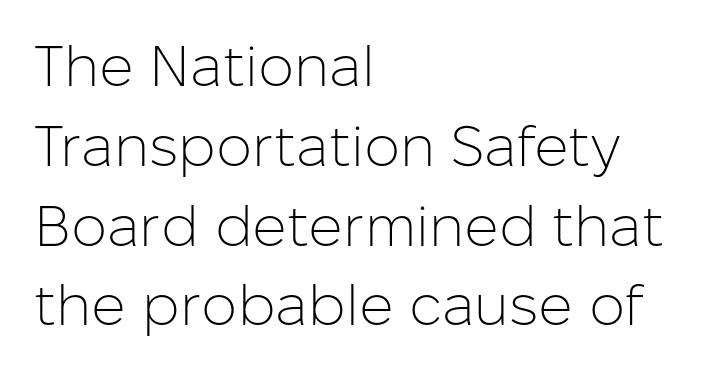
Q: Is the text bold? A: No.
Q: Is the text italic (slanted)? A: No, it is upright.
Q: Is the typeface a serif or a sans-serif typeface? A: Sans-serif.
Q: Is the text underlined? A: No.
Q: How is the paragraph aligned? A: Left-aligned.
Q: Is the spacing between letters normal or unusually wide? A: Normal.
Q: Is the spacing between lines tight, normal or loose? A: Normal.
Q: Width (condensed, normal, or wide)? A: Normal.
Q: Stroke contrast? A: Low.
Q: x-height? A: Medium.
Q: Monospaced? A: No.
